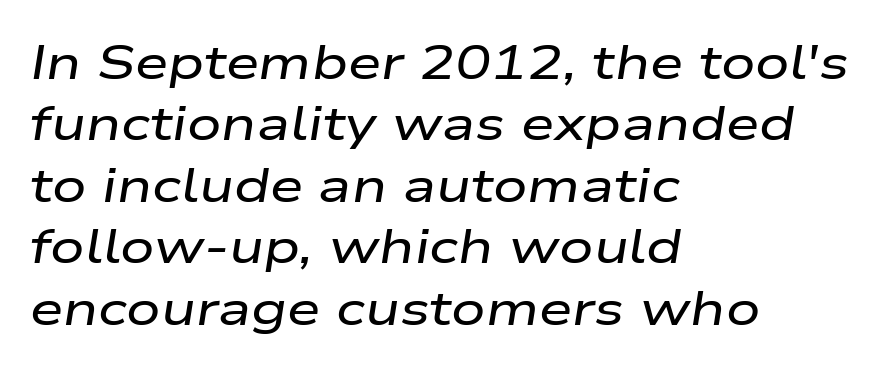
You could not count columns in this text — the font is proportionally spaced. Reading down the column, the eye jumps a familiar distance to each next line. Look at the tracking — it's just the regular setting, nothing added. This sample uses an oblique cut, with every glyph tilted off the vertical.
